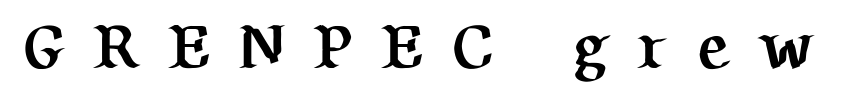
{"serif": "yes", "italic": "no", "bold": "yes", "weight": "semibold", "width": "normal", "stroke_contrast": "medium", "x_height": "medium", "monospaced": "no", "underline": "no", "letter_spacing": "wide", "letter_spacing_em": 0.45, "glyph_px": 64}
